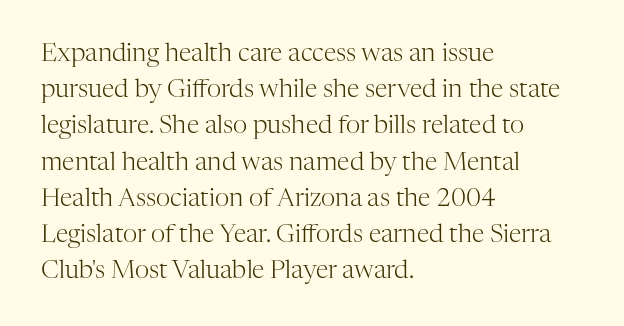
The cut favours lightness, reaching ordinary text weight at its darkest. Left-aligned paragraph, ragged on the right. There is no visible air inserted between adjacent glyphs. Has an underline been added? It has not. Upright lettering throughout. Leading matches the norm, producing a regular column.
